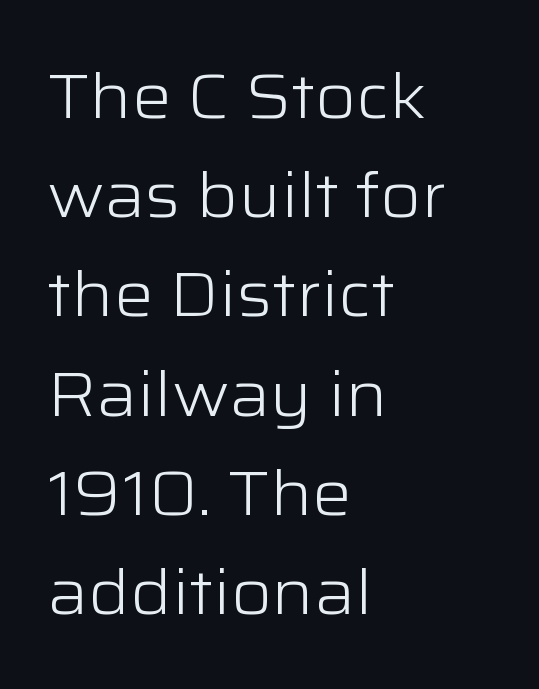
Leading matches the norm, producing a regular column. Weight: in the light-to-regular range. The words here are not underlined. Unlike a traditional serif, this face leaves its strokes unadorned. These lines are rendered in a variable-pitch font. Does the lettering tilt? It doesn't — this is upright.
